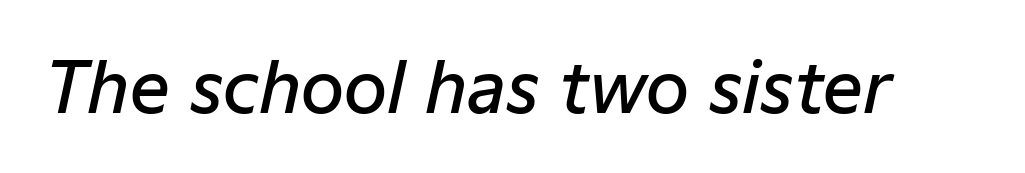
Q: Is the text bold? A: Semi-bold.
Q: Is the text italic (slanted)? A: Yes, it leans right by about 12 degrees.
Q: Is the text underlined? A: No.
Q: Is the spacing between letters normal or unusually wide? A: Normal.
Q: Width (condensed, normal, or wide)? A: Normal.
Q: Stroke contrast? A: Low.
Q: x-height? A: Medium.
Q: Monospaced? A: No.
